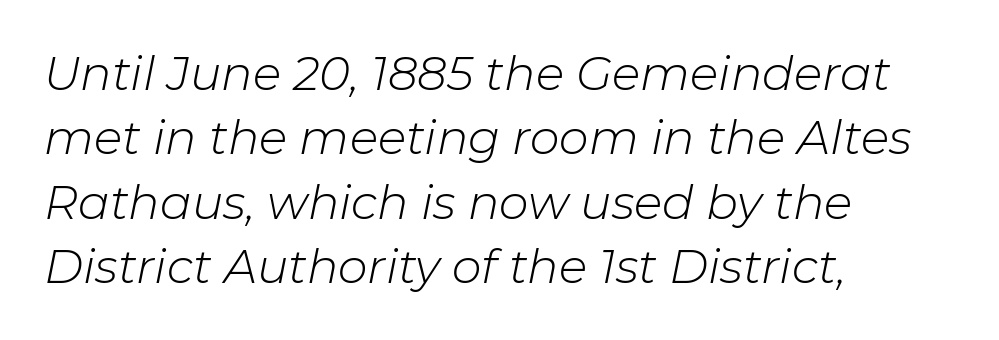
{"italic": "yes", "lean": "right", "slant_degrees": 11, "bold": "no", "weight": "light", "width": "normal", "stroke_contrast": "low", "x_height": "medium", "monospaced": "no", "underline": "no", "align": "left", "line_spacing": "normal", "line_spacing_ratio": 1.37, "letter_spacing": "normal", "letter_spacing_em": 0.0, "glyph_px": 47}
